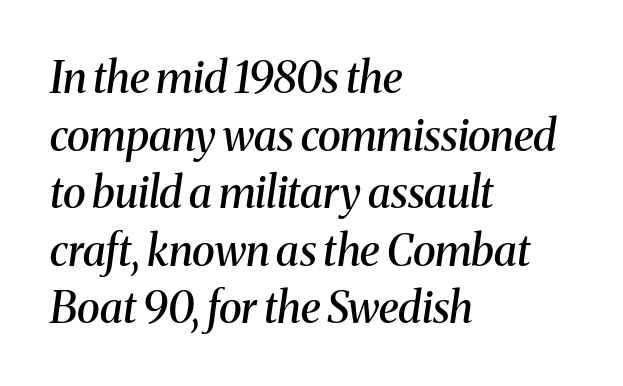
{"serif": "yes", "italic": "yes", "lean": "right", "slant_degrees": 8, "bold": "semi", "weight": "semibold", "width": "normal", "stroke_contrast": "medium", "x_height": "medium", "monospaced": "no", "underline": "no", "align": "left", "line_spacing": "normal", "line_spacing_ratio": 1.34, "letter_spacing": "normal", "letter_spacing_em": 0.0, "glyph_px": 43}
